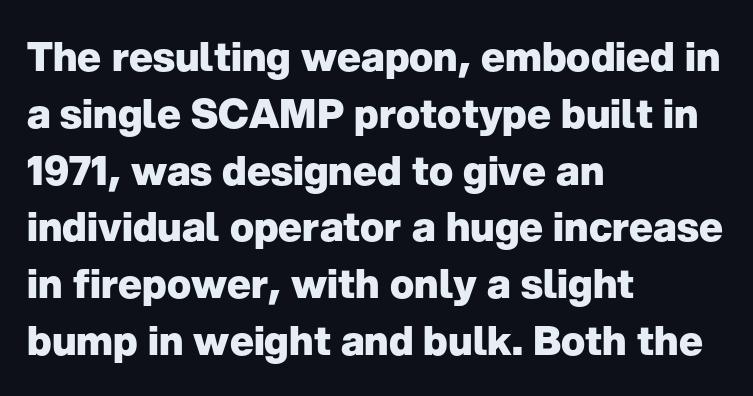
Q: Is the text bold? A: Yes.
Q: Is the text italic (slanted)? A: No, it is upright.
Q: Is the typeface a serif or a sans-serif typeface? A: Sans-serif.
Q: Is the text underlined? A: No.
Q: How is the paragraph aligned? A: Left-aligned.
Q: Is the spacing between letters normal or unusually wide? A: Normal.
Q: Is the spacing between lines tight, normal or loose? A: Normal.
Q: Width (condensed, normal, or wide)? A: Normal.
Q: Stroke contrast? A: Low.
Q: x-height? A: Medium.
Q: Monospaced? A: No.
